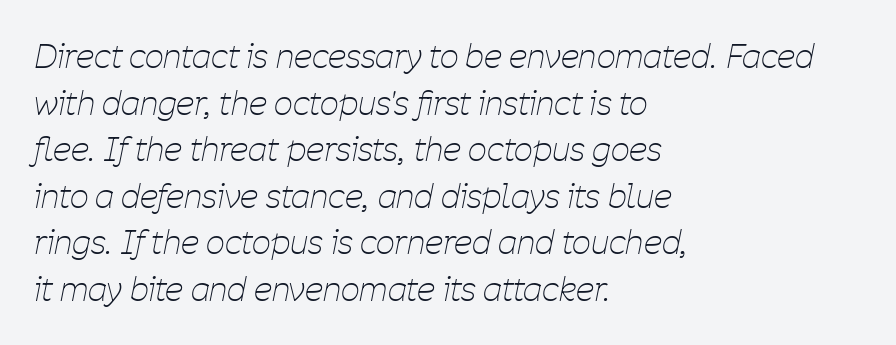
This is not heavy type; no bold has been used. The rows are spaced the way most documents space them. Designer's note — italics engaged. The letterforms sit shoulder to shoulder at normal distance. The face used here is proportionally spaced, like ordinary book or web type. The ragged edge is on the right, which tells us the setting is flush left.
